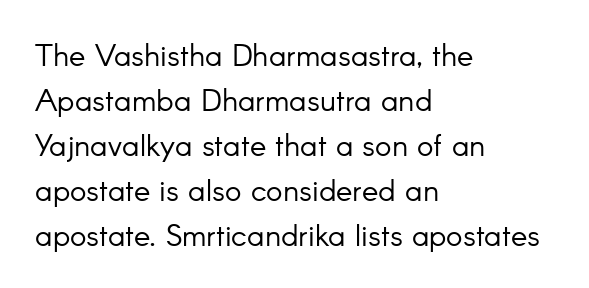
{"serif": "no", "italic": "no", "bold": "no", "weight": "light", "width": "normal", "stroke_contrast": "low", "x_height": "small", "monospaced": "no", "underline": "no", "align": "left", "line_spacing": "normal", "line_spacing_ratio": 1.45, "letter_spacing": "normal", "letter_spacing_em": 0.0, "glyph_px": 31}
